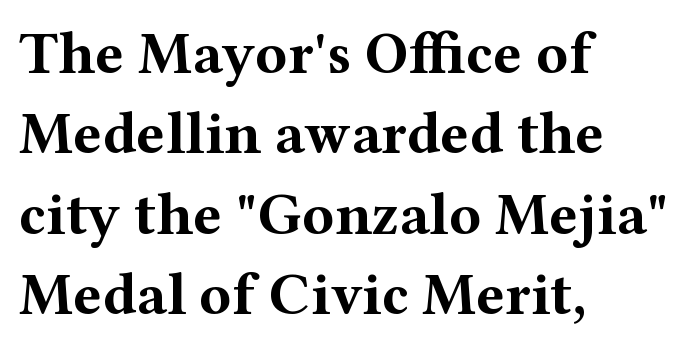
Rendered with straight, roman letterforms. Stroke terminals: seriffed. Quick note: interline space is typical. Inter-character spacing is left at the font's built-in metrics. Proportional: the letters do not fall into vertical columns.
